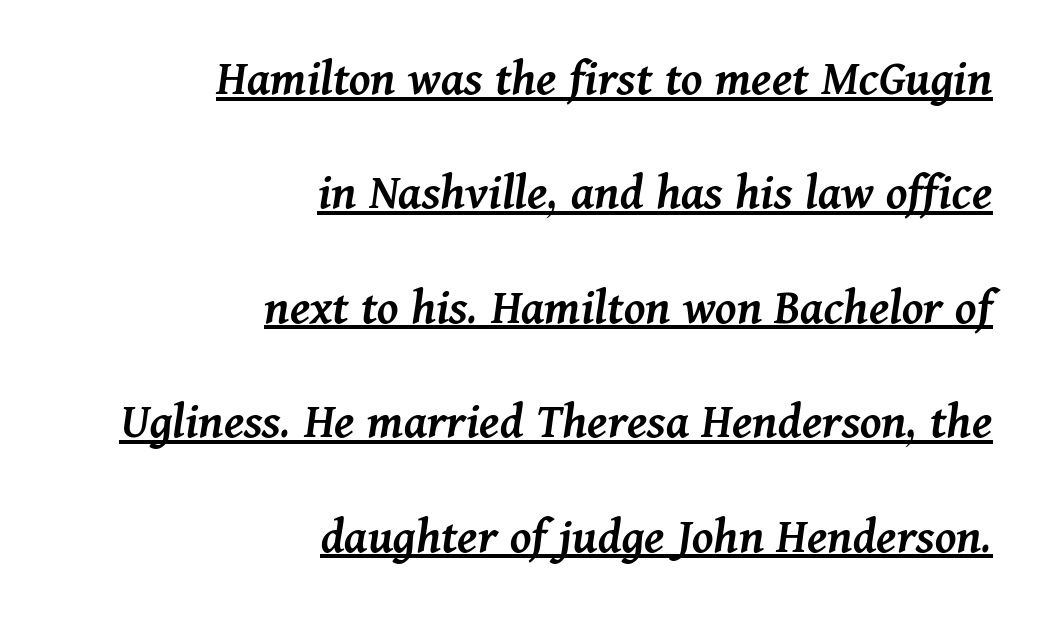
The image shows 52 px semibold type, italic (leaning right); set right-aligned, loose line spacing (2.2x), normal letter spacing, underlined; medium stroke contrast and a medium x-height.
